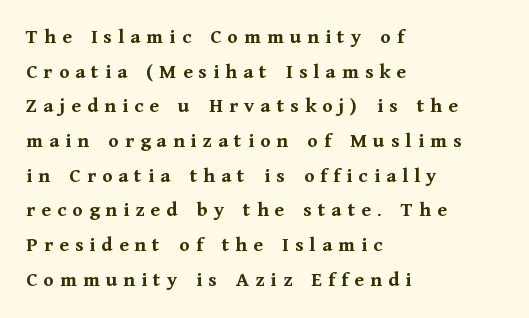
{"italic": "no", "bold": "yes", "underline": "no", "align": "left", "line_spacing": "normal", "line_spacing_ratio": 1.65, "letter_spacing": "wide", "letter_spacing_em": 0.29, "glyph_px": 21}
